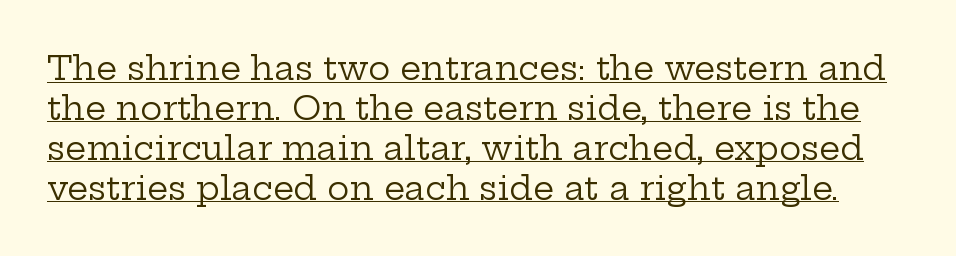
The image shows 33 px regular-weight, wide serif type, upright; set line spacing 1.21x, normal letter spacing, underlined; low stroke contrast and a medium x-height.
